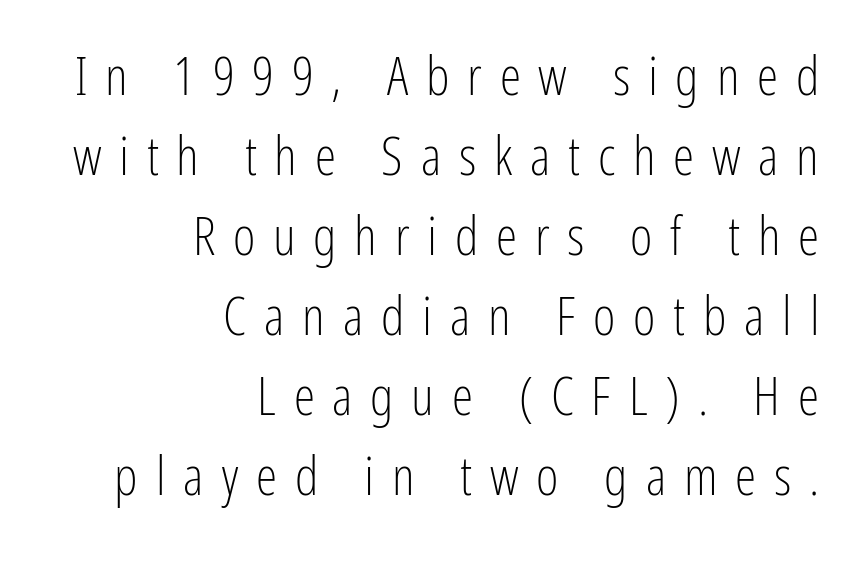
The image shows 54 px light, condensed sans-serif type, upright; set right-aligned, normal line spacing (1.48x), unusually wide letter spacing (+0.33 em), not underlined; low stroke contrast and a medium x-height.
